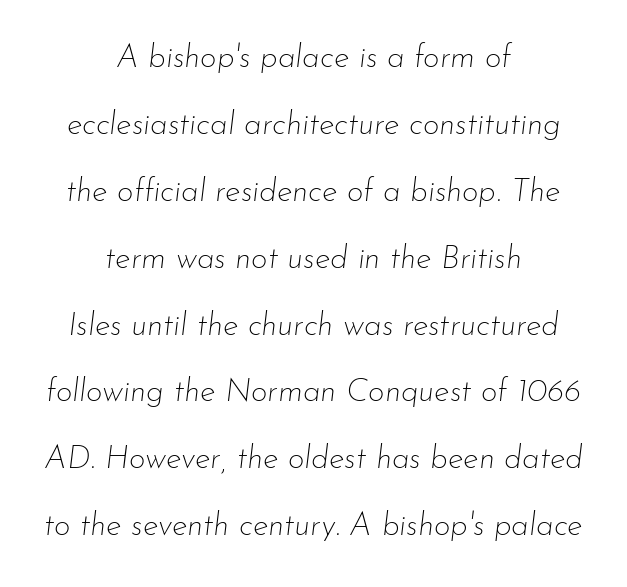
The image shows 32 px thin type, italic (leaning right); set centered, loose line spacing (2.09x), normal letter spacing, not underlined; low stroke contrast and a small x-height.
